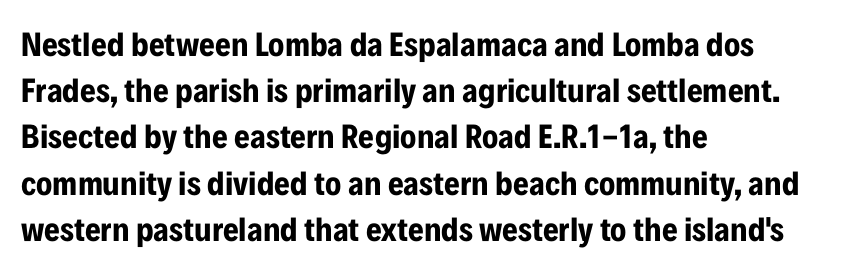
Q: Is the text bold? A: Yes.
Q: Is the text italic (slanted)? A: No, it is upright.
Q: Is the typeface a serif or a sans-serif typeface? A: Sans-serif.
Q: Is the text underlined? A: No.
Q: How is the paragraph aligned? A: Left-aligned.
Q: Is the spacing between letters normal or unusually wide? A: Normal.
Q: Is the spacing between lines tight, normal or loose? A: Normal.
Q: Width (condensed, normal, or wide)? A: Condensed.
Q: Stroke contrast? A: Low.
Q: x-height? A: Medium.
Q: Monospaced? A: No.
